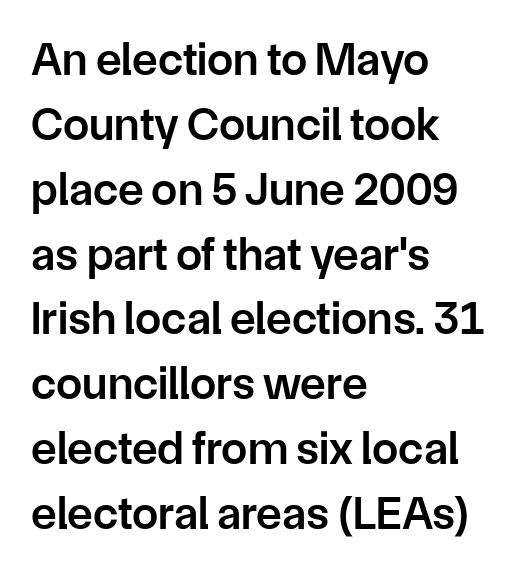
The image shows 47 px semibold sans-serif type, upright; set left-aligned, normal line spacing (1.38x), normal letter spacing, not underlined; low stroke contrast and a medium x-height.
